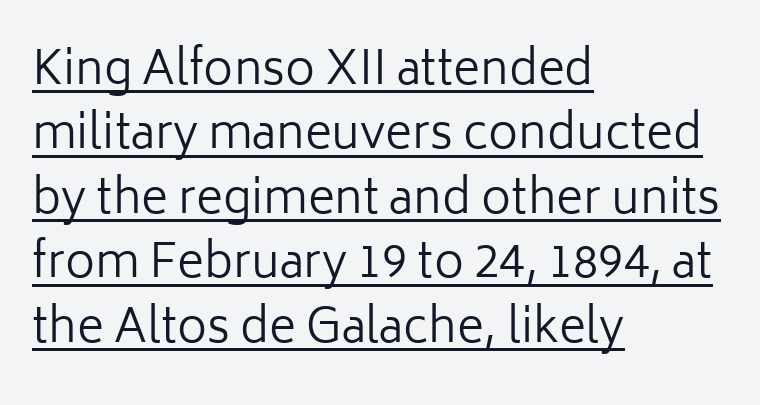
The image shows 46 px regular-weight sans-serif type, upright; set left-aligned, normal line spacing (1.4x), normal letter spacing, underlined; low stroke contrast and a medium x-height.
